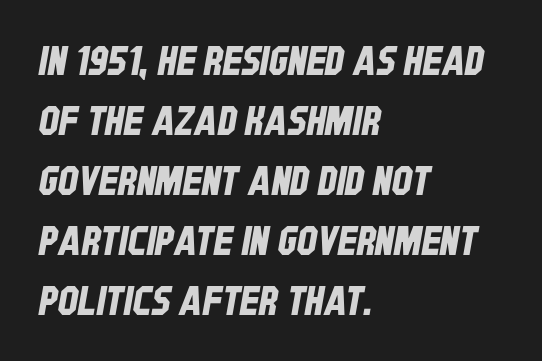
{"serif": "no", "width": "condensed", "stroke_contrast": "low", "x_height": "large", "monospaced": "no", "underline": "no", "align": "left", "line_spacing": "normal", "line_spacing_ratio": 1.5, "letter_spacing": "normal", "letter_spacing_em": 0.0, "glyph_px": 40}
